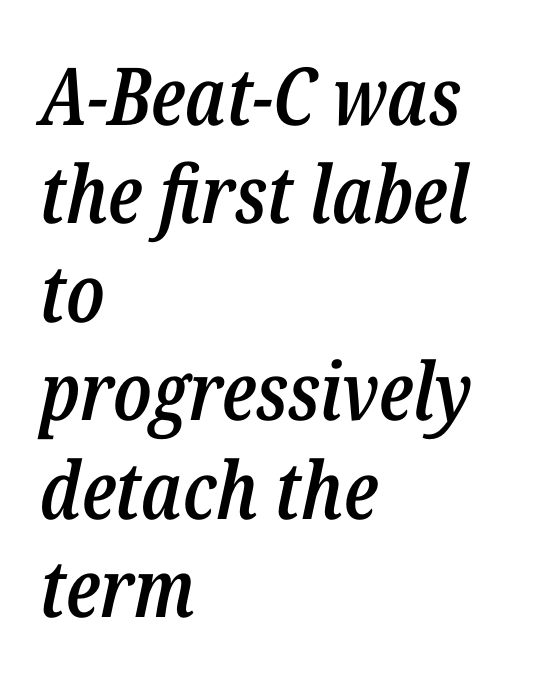
The image shows 80 px semibold, condensed type, italic (leaning right); set left-aligned, line spacing 1.23x, normal letter spacing, not underlined; low stroke contrast and a medium x-height.
